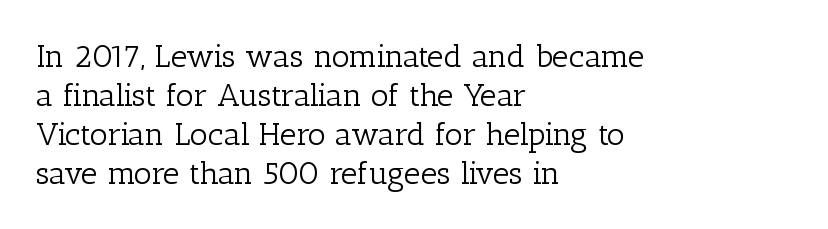
All the whitespace from short lines collects on the right. A roman cut, with each character standing at attention. You could not count columns in this text — the font is proportionally spaced. Font category for this specimen: serif. No heavy texture on the line: the type isn't bold. Characters follow at the spacing the type designer built in.
